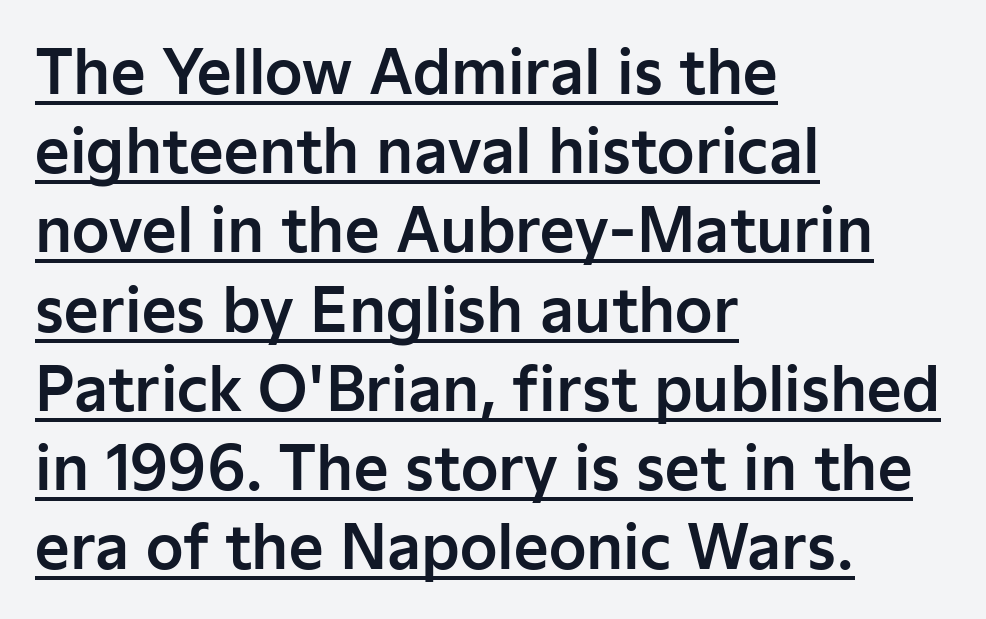
{"serif": "no", "italic": "no", "width": "normal", "stroke_contrast": "low", "x_height": "medium", "monospaced": "no", "underline": "yes", "align": "left", "line_spacing": "normal", "line_spacing_ratio": 1.32, "letter_spacing": "normal", "letter_spacing_em": 0.0, "glyph_px": 60}
